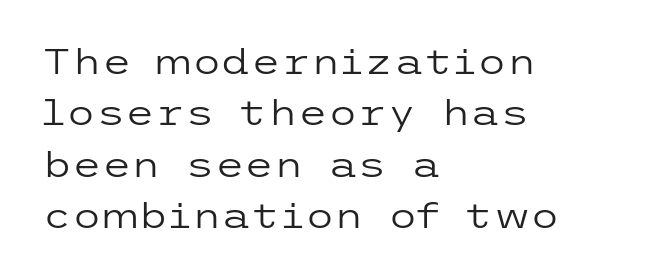
What's the leading like? Ordinary, nothing unusual. Type style note: lacks serifs. It's the straight-up-and-down kind of type. Tracking value appears to be zero — textbook default spacing.
